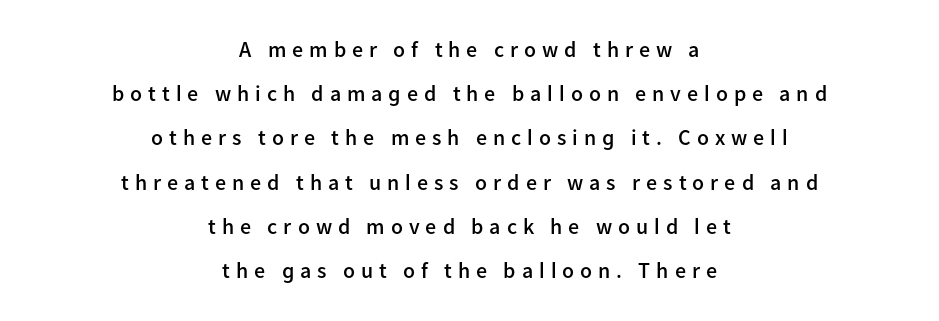
The paragraph shown floats in the horizontal middle. Posture: straight, roman, zero tilt. Check the space under the baseline: it is left empty. Someone cranked the tracking dial way up on this one.
